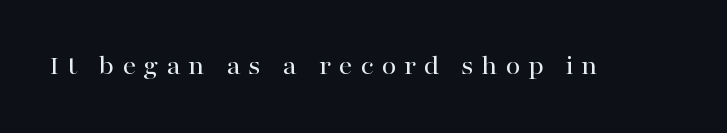
{"italic": "no", "underline": "no", "letter_spacing": "wide", "letter_spacing_em": 0.28, "glyph_px": 27}
